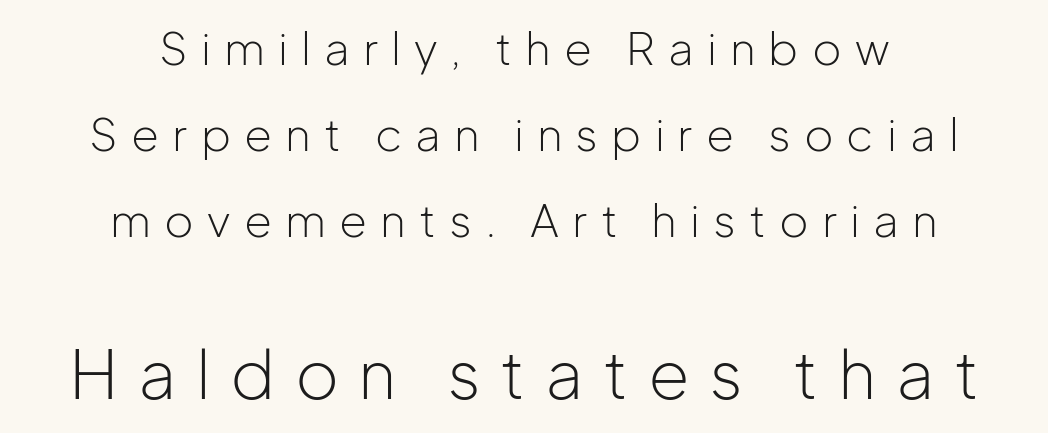
{"serif": "no", "italic": "no", "bold": "no", "weight": "light", "width": "normal", "stroke_contrast": "low", "x_height": "medium", "monospaced": "no", "underline": "no", "align": "center", "line_spacing": "loose", "line_spacing_ratio": 1.91, "letter_spacing": "wide", "letter_spacing_em": 0.29, "larger_block": "second", "size_ratio": 1.49, "glyph_px": 67}
